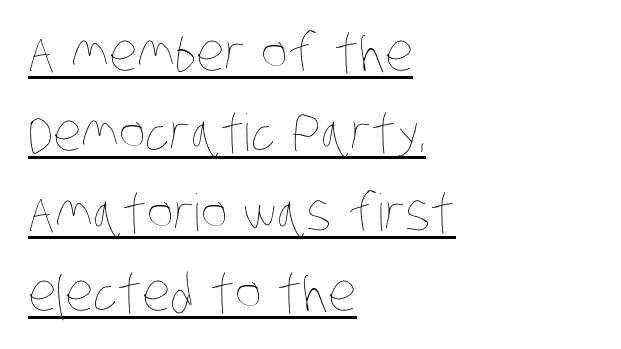
{"bold": "no", "weight": "thin", "width": "condensed", "stroke_contrast": "low", "x_height": "large", "monospaced": "no", "underline": "yes", "align": "left", "line_spacing": "normal", "line_spacing_ratio": 1.57, "letter_spacing": "normal", "letter_spacing_em": 0.0, "glyph_px": 51}
